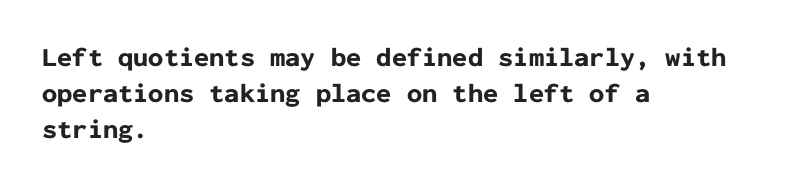
{"italic": "no", "bold": "yes", "underline": "no", "align": "left", "line_spacing": "normal", "line_spacing_ratio": 1.33, "letter_spacing": "normal", "letter_spacing_em": 0.0, "glyph_px": 27}
